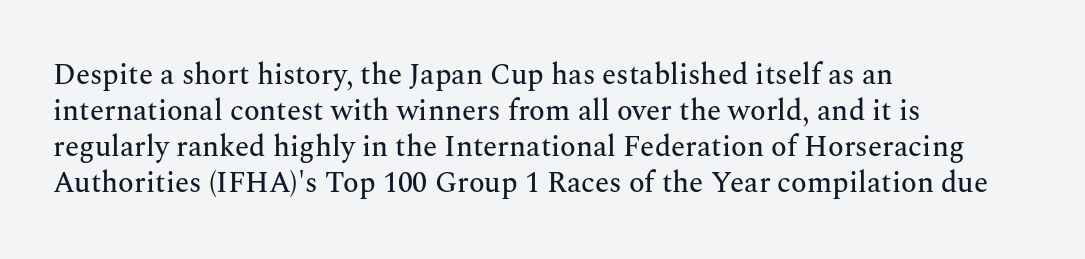
The image shows 29 px serif type, upright; set left-aligned, line spacing 1.24x, normal letter spacing, not underlined; medium stroke contrast and a medium x-height.
